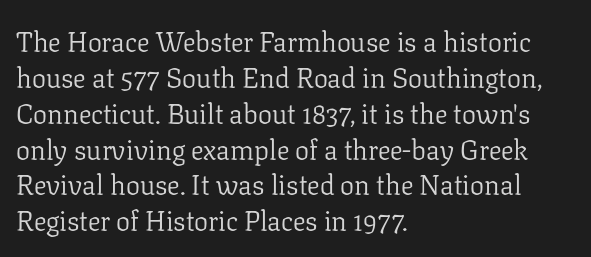
Q: Is the text bold? A: No.
Q: Is the text italic (slanted)? A: No, it is upright.
Q: Is the typeface a serif or a sans-serif typeface? A: Serif.
Q: Is the text underlined? A: No.
Q: How is the paragraph aligned? A: Left-aligned.
Q: Is the spacing between letters normal or unusually wide? A: Normal.
Q: Is the spacing between lines tight, normal or loose? A: Normal.
Q: Width (condensed, normal, or wide)? A: Normal.
Q: Stroke contrast? A: Low.
Q: x-height? A: Medium.
Q: Monospaced? A: No.
